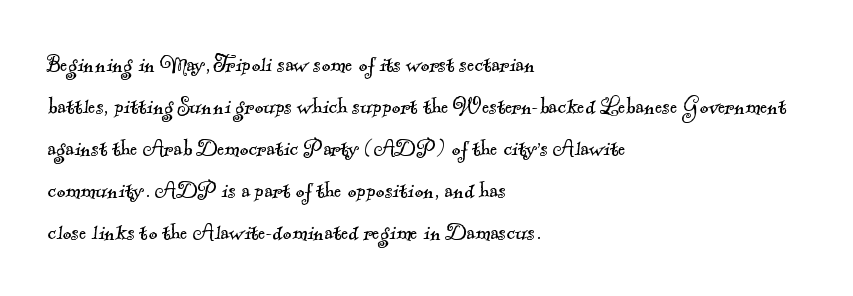
The compositor pushed each line to the left boundary. Summary of vertical rhythm: regular, with standard interline spacing. Honestly, there is no underline to notice here at all. Heft: none added — not bold.
